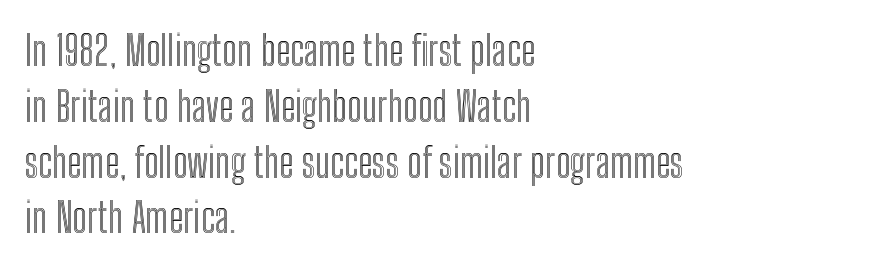
Each word holds together tightly as a unit, with standard inter-letter gaps. The specimen reads as upright at a glance. This sample has the flowing, uneven cadence of proportional lettering. Underlining? Definitely not there.
